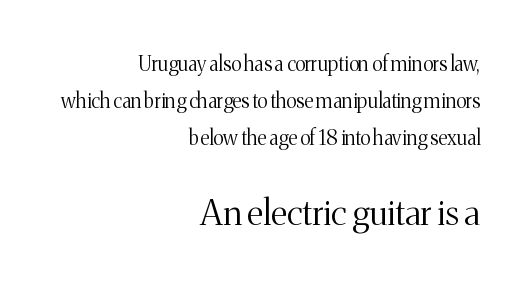
{"serif": "yes", "italic": "no", "bold": "no", "weight": "light", "width": "normal", "stroke_contrast": "medium", "x_height": "medium", "monospaced": "no", "underline": "no", "align": "right", "line_spacing_ratio": 1.85, "letter_spacing": "normal", "letter_spacing_em": 0.0, "larger_block": "second", "size_ratio": 1.75, "glyph_px": 35}
